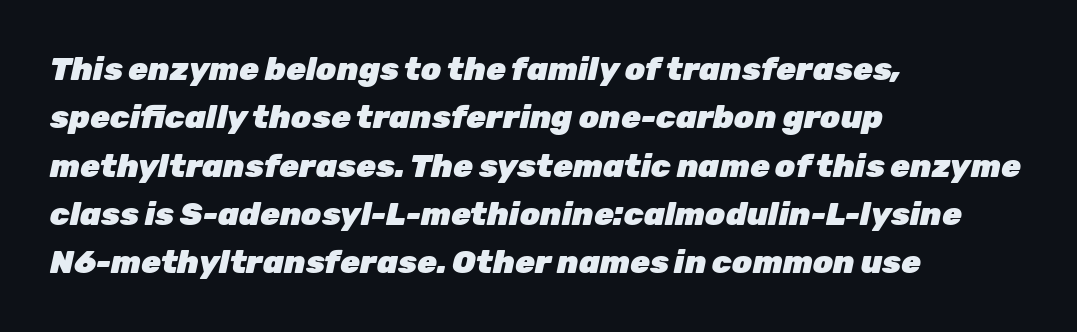
This sample is left-justified, so line endings fall wherever the words run out. Each word holds together tightly as a unit, with standard inter-letter gaps. You could not count columns in this text — the font is proportionally spaced. Rows of type keep a routine distance in the vertical direction. No word sits above an underline. As a designer I'd log this as weight 700, bold.
